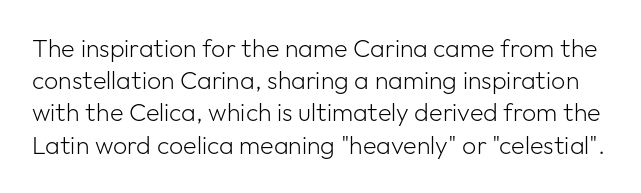
The image shows 25 px text type, upright; set normal line spacing (1.29x), normal letter spacing, not underlined.
